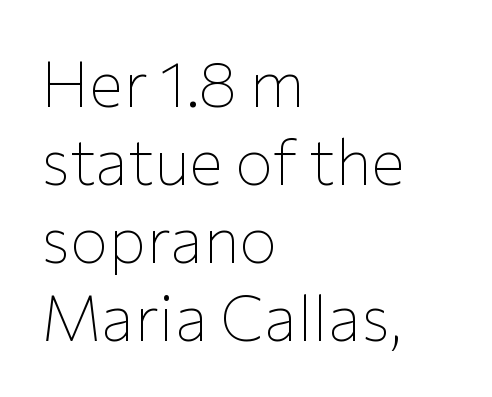
{"serif": "no", "italic": "no", "bold": "no", "weight": "thin", "width": "normal", "stroke_contrast": "low", "x_height": "medium", "monospaced": "no", "underline": "no", "align": "left", "line_spacing_ratio": 1.22, "letter_spacing": "normal", "letter_spacing_em": 0.0, "glyph_px": 64}
